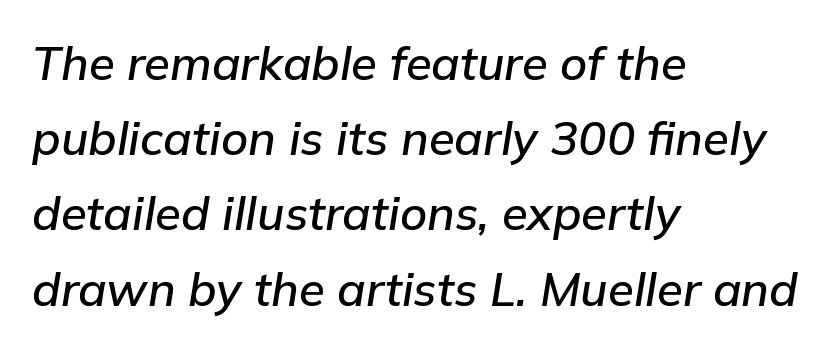
The image shows 47 px text type, italic (leaning right); set left-aligned, normal line spacing (1.6x), normal letter spacing, not underlined; low stroke contrast and a medium x-height.
